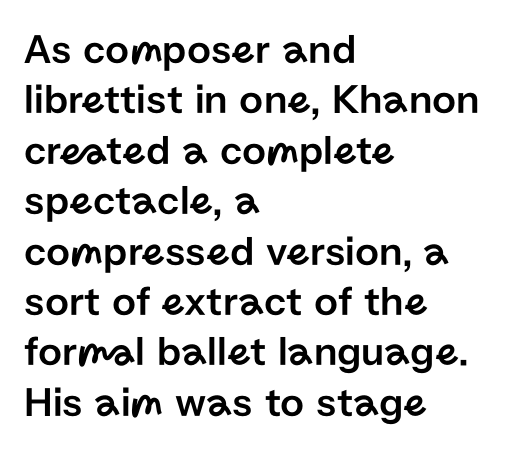
Is this a sans? Yes — the strokes have no serifs. Only glyphs here, with clear space below each row. The typesetter chose a ragged-right arrangement here. Note the varied advance widths — an 'i' is clearly narrower than an 'm'. The rendering keeps characters at their native spacing.
